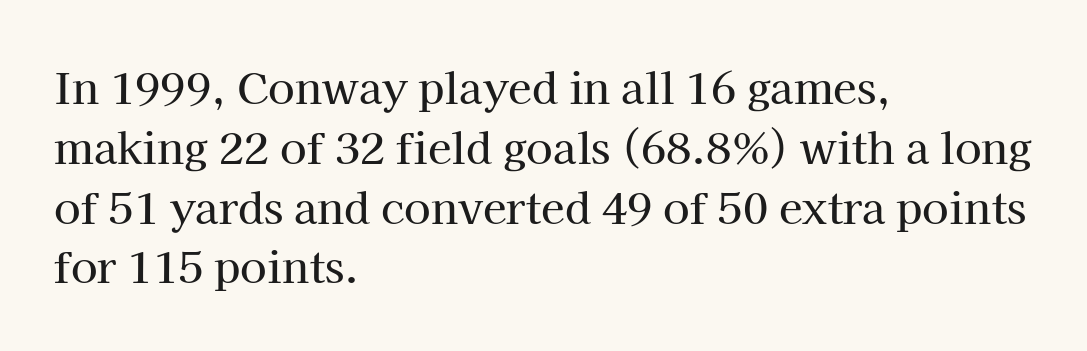
The image shows 43 px serif type, upright; set left-aligned, normal line spacing (1.39x), normal letter spacing, not underlined; high stroke contrast and a medium x-height.
